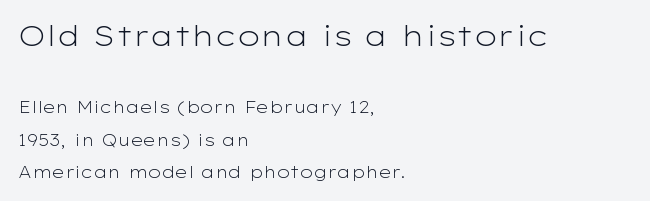
{"serif": "no", "italic": "no", "bold": "no", "weight": "light", "width": "wide", "stroke_contrast": "low", "x_height": "medium", "monospaced": "no", "underline": "no", "align": "left", "line_spacing": "loose", "line_spacing_ratio": 2.03, "letter_spacing": "normal", "letter_spacing_em": 0.0, "larger_block": "first", "size_ratio": 1.75, "glyph_px": 28}
